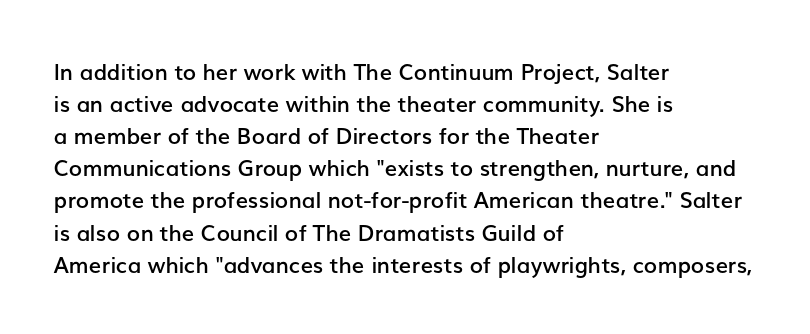
{"italic": "no", "bold": "semi", "underline": "no", "align": "left", "line_spacing": "normal", "line_spacing_ratio": 1.46, "letter_spacing": "normal", "letter_spacing_em": 0.0, "glyph_px": 22}
